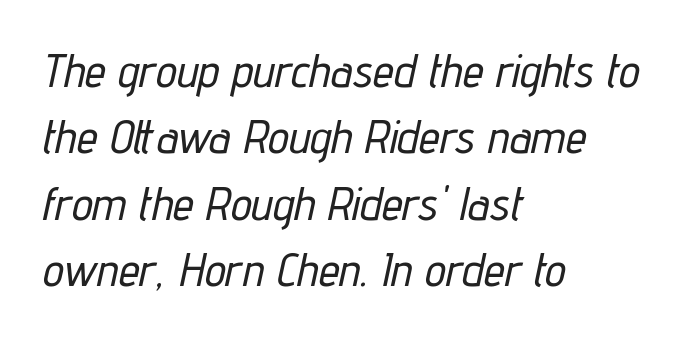
Q: Is the text italic (slanted)? A: Yes, it leans right by about 12 degrees.
Q: Is the text underlined? A: No.
Q: How is the paragraph aligned? A: Left-aligned.
Q: Is the spacing between letters normal or unusually wide? A: Normal.
Q: Is the spacing between lines tight, normal or loose? A: Normal.
Q: Width (condensed, normal, or wide)? A: Condensed.
Q: Stroke contrast? A: Low.
Q: x-height? A: Medium.
Q: Monospaced? A: No.
